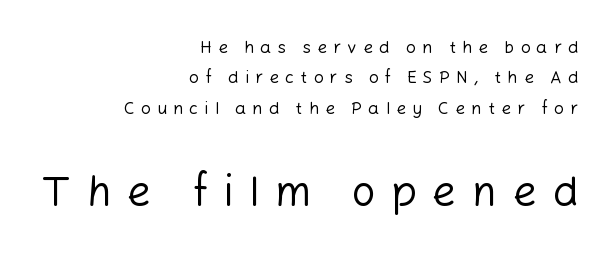
The image shows 42 px regular-weight sans-serif type, upright; set right-aligned, line spacing 1.79x, unusually wide letter spacing (+0.37 em), not underlined; the second (bottom) block is 2.47x larger; low stroke contrast and a medium x-height.
